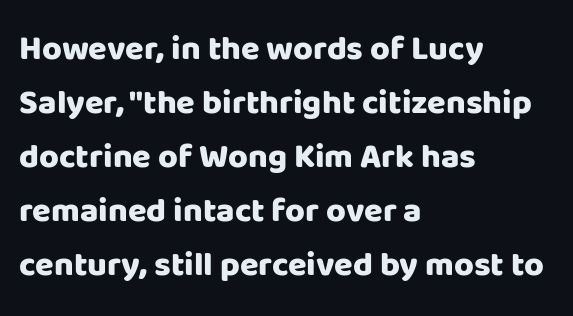
The image shows 34 px heavy sans-serif type, upright; set left-aligned, normal line spacing (1.59x), normal letter spacing, not underlined; low stroke contrast and a large x-height.
